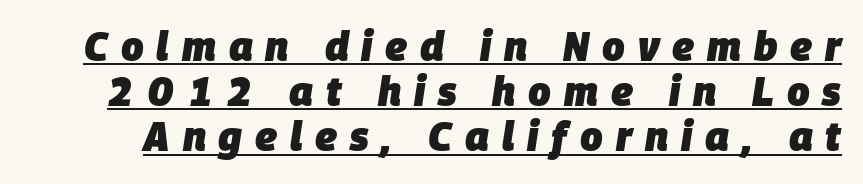
The image shows 40 px heavy type, italic (leaning right); set tight line spacing (1.13x), unusually wide letter spacing (+0.32 em), underlined; low stroke contrast and a large x-height.
